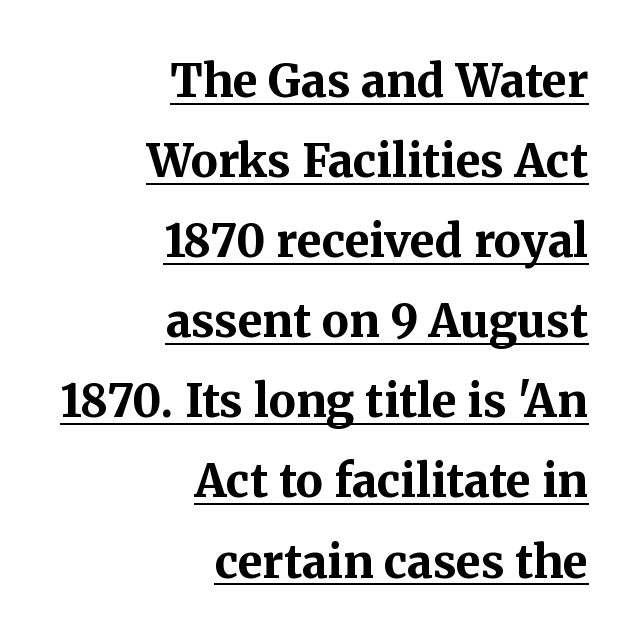
Proportional: the letters do not fall into vertical columns. The letterforms sit shoulder to shoulder at normal distance. These lines are set flush right with a ragged left edge. Students, this is bold: see how much ink each stroke carries. Typographically, this falls in the serif category.
